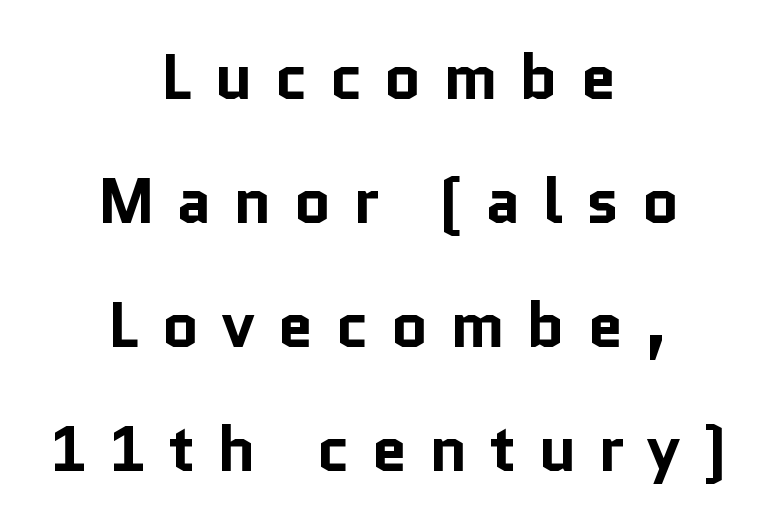
{"serif": "no", "italic": "no", "bold": "yes", "weight": "bold", "width": "normal", "stroke_contrast": "low", "x_height": "medium", "monospaced": "no", "underline": "no", "align": "center", "line_spacing": "loose", "line_spacing_ratio": 1.94, "letter_spacing": "wide", "letter_spacing_em": 0.34, "glyph_px": 64}
